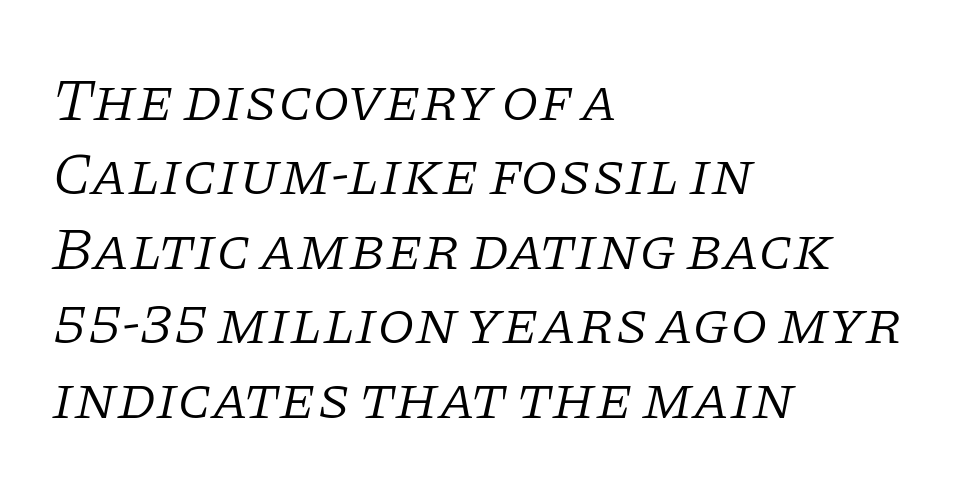
Q: Is the text bold? A: No.
Q: Is the text italic (slanted)? A: Yes, it leans right by about 11 degrees.
Q: Is the typeface a serif or a sans-serif typeface? A: Serif.
Q: Is the text underlined? A: No.
Q: How is the paragraph aligned? A: Left-aligned.
Q: Is the spacing between letters normal or unusually wide? A: Normal.
Q: Width (condensed, normal, or wide)? A: Normal.
Q: Stroke contrast? A: Low.
Q: x-height? A: Large.
Q: Monospaced? A: No.
